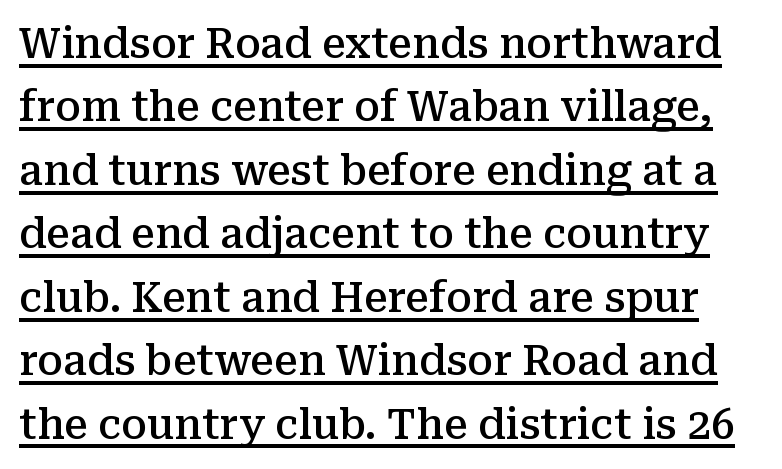
{"serif": "yes", "italic": "no", "bold": "semi", "weight": "semibold", "width": "normal", "stroke_contrast": "medium", "x_height": "medium", "monospaced": "no", "underline": "yes", "line_spacing": "normal", "line_spacing_ratio": 1.51, "letter_spacing": "normal", "letter_spacing_em": 0.0, "glyph_px": 42}
